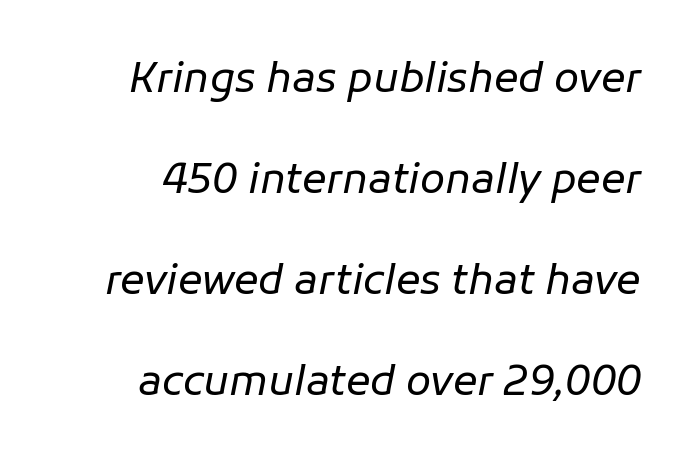
The image shows 41 px regular-weight type, italic (leaning right); set loose line spacing (2.46x), normal letter spacing, not underlined; low stroke contrast and a medium x-height.
